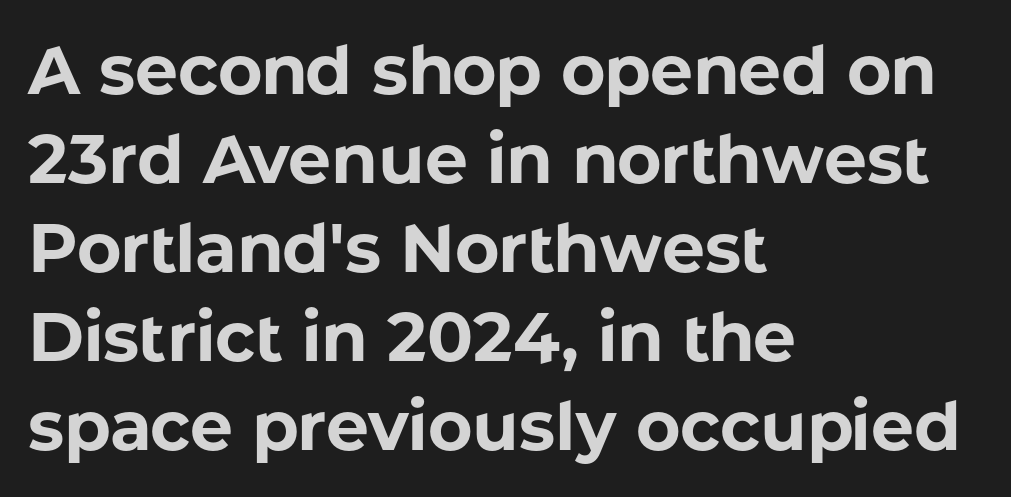
The image shows 68 px bold sans-serif type, upright; set left-aligned, normal line spacing (1.31x), normal letter spacing, not underlined; low stroke contrast and a medium x-height.
